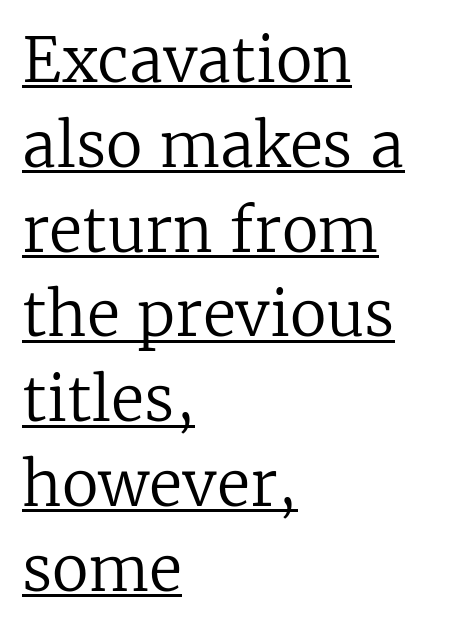
The image shows 61 px regular-weight serif type, upright; set left-aligned, normal line spacing (1.39x), normal letter spacing, underlined; low stroke contrast and a medium x-height.
